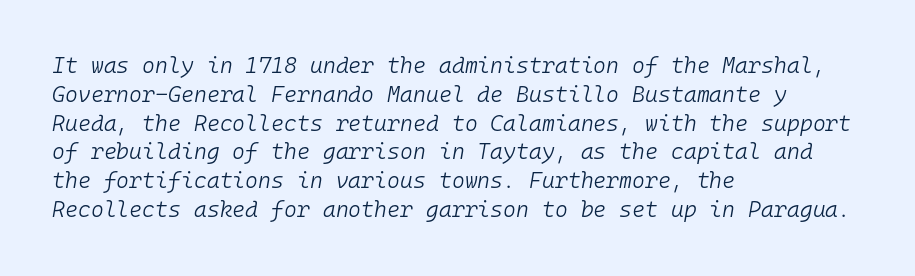
Q: Is the text bold? A: No.
Q: Is the text italic (slanted)? A: Yes, it leans right by about 10 degrees.
Q: Is the text underlined? A: No.
Q: How is the paragraph aligned? A: Left-aligned.
Q: Is the spacing between letters normal or unusually wide? A: Normal.
Q: Is the spacing between lines tight, normal or loose? A: Normal.
